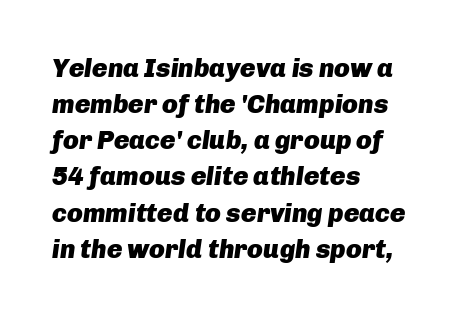
Typographic density is high because the face is bold. The space directly below the letters is spotless. Summary of vertical rhythm: regular, with standard interline spacing. Here the glyphs are tracked normally, forming tight word shapes.
